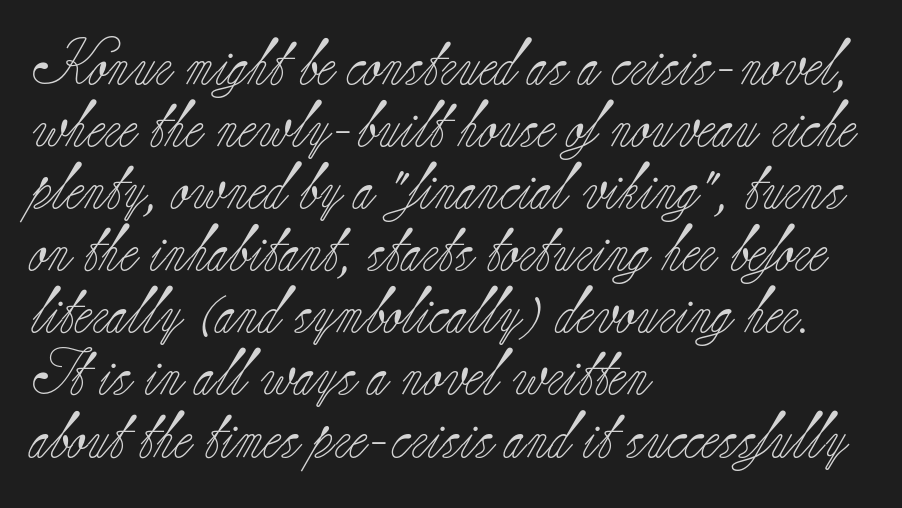
Q: Is the text bold? A: No.
Q: Is the text italic (slanted)? A: Yes.
Q: Is the typeface a serif or a sans-serif typeface? A: Serif.
Q: Is the text underlined? A: No.
Q: How is the paragraph aligned? A: Left-aligned.
Q: Is the spacing between letters normal or unusually wide? A: Normal.
Q: Is the spacing between lines tight, normal or loose? A: Normal.
Q: Width (condensed, normal, or wide)? A: Normal.
Q: Stroke contrast? A: Low.
Q: x-height? A: Small.
Q: Monospaced? A: No.
